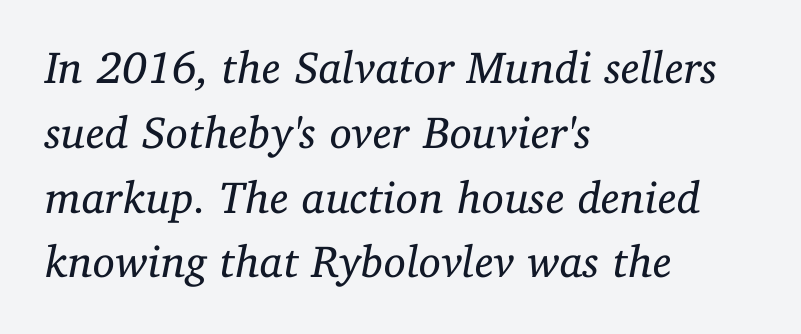
The image shows 45 px regular-weight serif type, italic (leaning right); set left-aligned, normal line spacing (1.44x), normal letter spacing, not underlined; low stroke contrast and a medium x-height.
